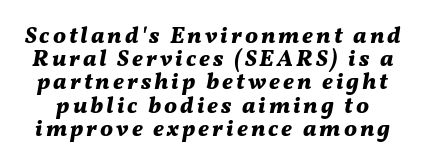
Any mark beneath the type? The region is blank. Is there much room between lines? No — they nearly touch. Heft: maximum for text — a bold. Designer's note — italics engaged.
